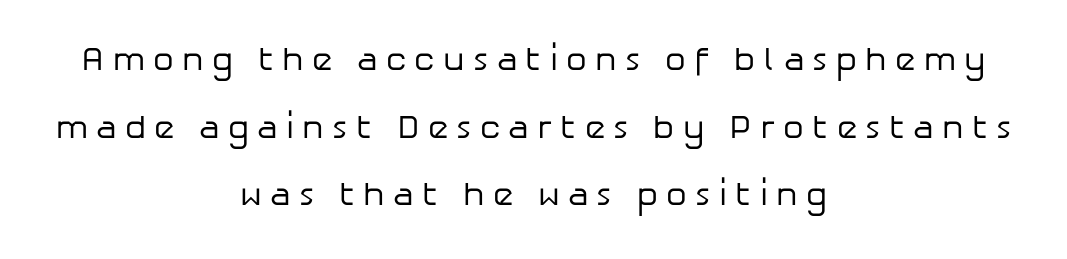
The image shows 33 px regular-weight sans-serif type, upright; set centered, loose line spacing (2.05x), unusually wide letter spacing (+0.25 em), not underlined; low stroke contrast and a medium x-height.
